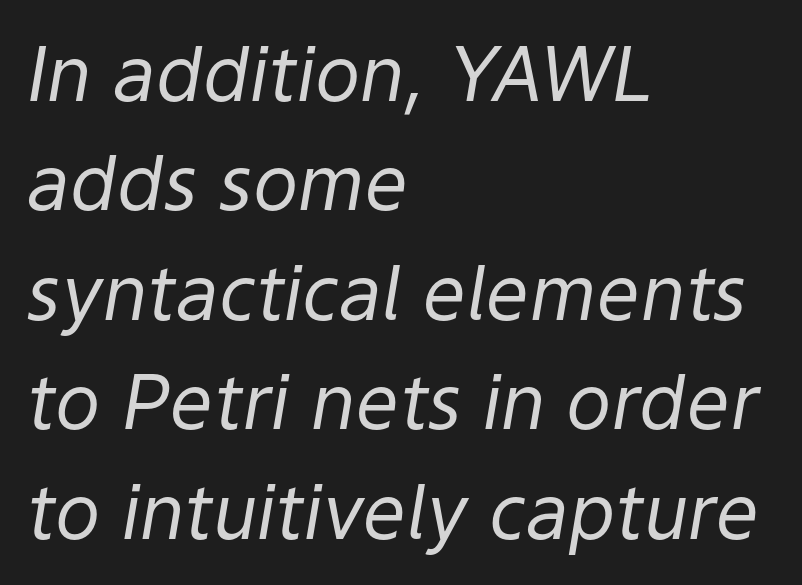
{"italic": "yes", "lean": "right", "slant_degrees": 9, "bold": "no", "weight": "regular", "width": "normal", "stroke_contrast": "low", "x_height": "medium", "monospaced": "no", "underline": "no", "align": "left", "line_spacing": "normal", "line_spacing_ratio": 1.44, "letter_spacing": "normal", "letter_spacing_em": 0.0, "glyph_px": 76}
